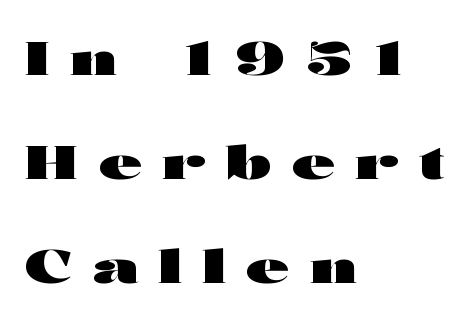
Q: Is the text bold? A: Yes.
Q: Is the text italic (slanted)? A: No, it is upright.
Q: Is the typeface a serif or a sans-serif typeface? A: Serif.
Q: Is the text underlined? A: No.
Q: How is the paragraph aligned? A: Left-aligned.
Q: Is the spacing between letters normal or unusually wide? A: Unusually wide.
Q: Is the spacing between lines tight, normal or loose? A: Loose.
Q: Width (condensed, normal, or wide)? A: Wide.
Q: Stroke contrast? A: High.
Q: x-height? A: Medium.
Q: Monospaced? A: No.
